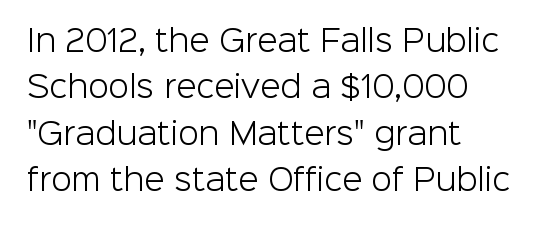
Q: Is the text bold? A: No.
Q: Is the text italic (slanted)? A: No, it is upright.
Q: Is the typeface a serif or a sans-serif typeface? A: Sans-serif.
Q: Is the text underlined? A: No.
Q: How is the paragraph aligned? A: Left-aligned.
Q: Is the spacing between letters normal or unusually wide? A: Normal.
Q: Is the spacing between lines tight, normal or loose? A: Normal.
Q: Width (condensed, normal, or wide)? A: Normal.
Q: Stroke contrast? A: Low.
Q: x-height? A: Medium.
Q: Monospaced? A: No.
